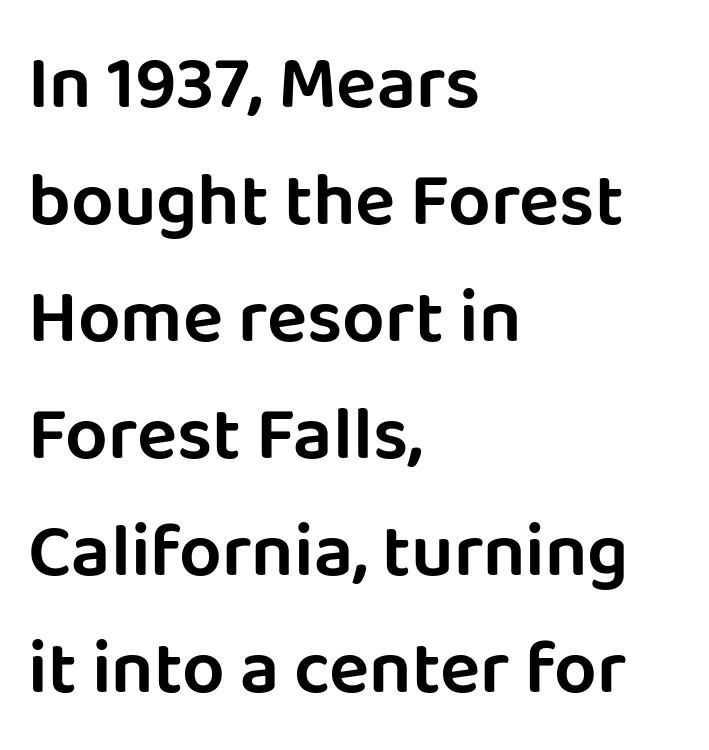
{"serif": "no", "italic": "no", "width": "normal", "stroke_contrast": "low", "x_height": "large", "monospaced": "no", "underline": "no", "align": "left", "line_spacing": "normal", "line_spacing_ratio": 1.56, "letter_spacing": "normal", "letter_spacing_em": 0.0, "glyph_px": 75}
